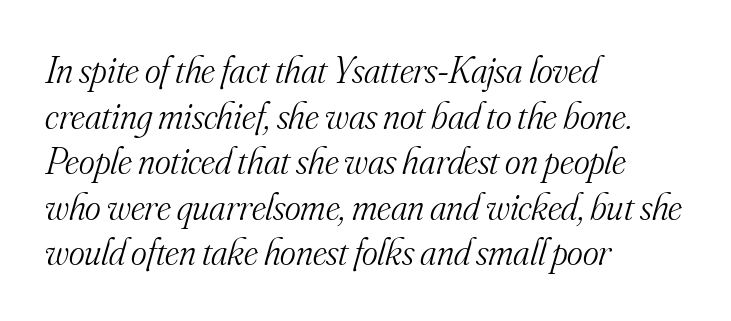
{"serif": "yes", "italic": "yes", "lean": "right", "slant_degrees": 16, "bold": "no", "weight": "light", "width": "normal", "stroke_contrast": "medium", "x_height": "small", "monospaced": "no", "underline": "no", "align": "left", "line_spacing_ratio": 1.2, "letter_spacing": "normal", "letter_spacing_em": 0.0, "glyph_px": 38}
